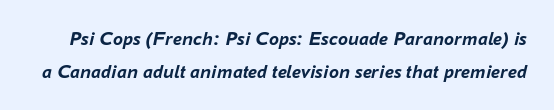
Q: Is the text bold? A: Yes.
Q: Is the text italic (slanted)? A: Yes, it leans right by about 16 degrees.
Q: Is the text underlined? A: No.
Q: Is the spacing between letters normal or unusually wide? A: Normal.
Q: Is the spacing between lines tight, normal or loose? A: Normal.
